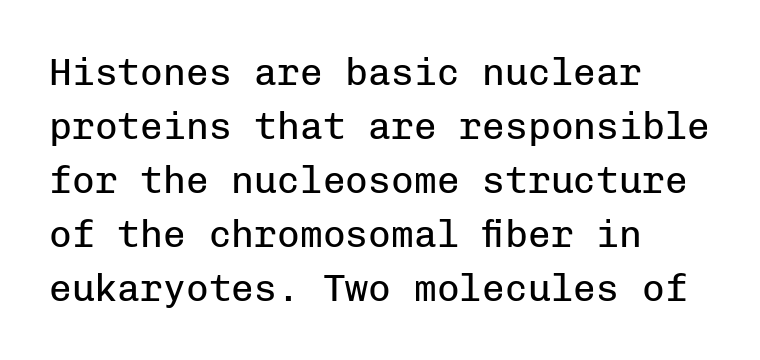
The image shows 38 px regular-weight sans-serif type, upright, monospaced; set left-aligned, normal line spacing (1.42x), normal letter spacing, not underlined; low stroke contrast and a medium x-height.
